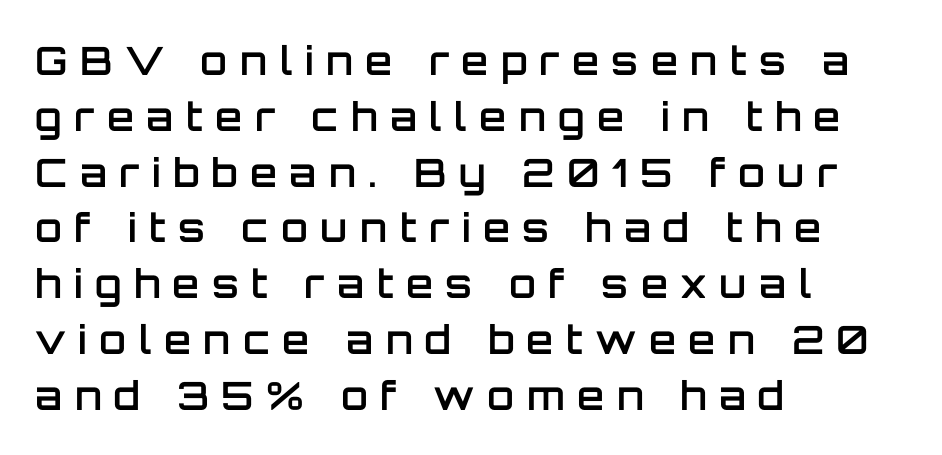
The image shows 39 px semibold sans-serif type, upright; set left-aligned, normal line spacing (1.43x), unusually wide letter spacing (+0.32 em), not underlined; low stroke contrast and a large x-height.
